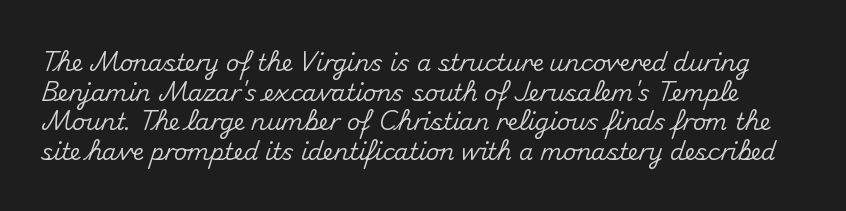
Evenly set lines give the paragraph a standard silhouette. There is no visible air inserted between adjacent glyphs. Letters rest on an invisible, unmarked baseline.
